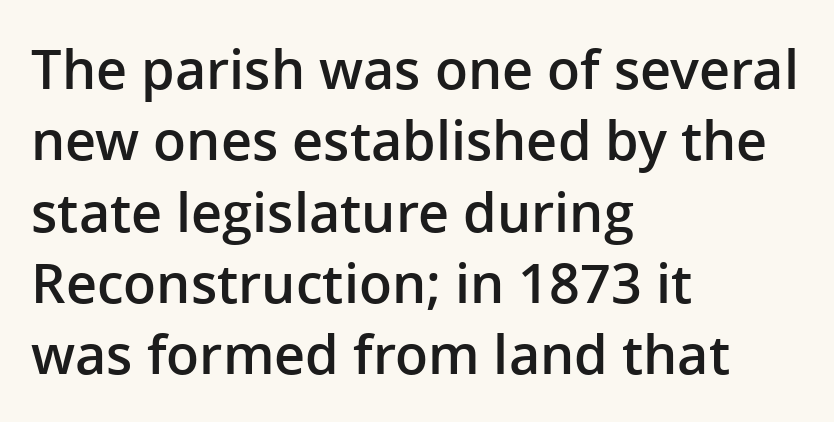
Q: Is the text bold? A: Semi-bold.
Q: Is the text italic (slanted)? A: No, it is upright.
Q: Is the typeface a serif or a sans-serif typeface? A: Sans-serif.
Q: Is the text underlined? A: No.
Q: How is the paragraph aligned? A: Left-aligned.
Q: Is the spacing between letters normal or unusually wide? A: Normal.
Q: Is the spacing between lines tight, normal or loose? A: Normal.
Q: Width (condensed, normal, or wide)? A: Normal.
Q: Stroke contrast? A: Low.
Q: x-height? A: Medium.
Q: Monospaced? A: No.
